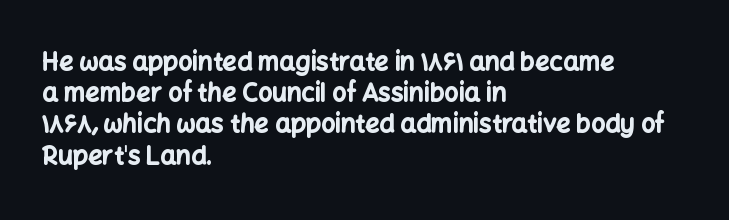
Caption: standard tracking, unaltered. Weight: bold. Line beginnings align vertically; line endings do not. The type sits square on the baseline with zero lean.
